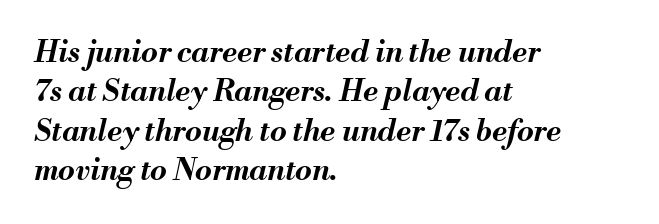
Q: Is the text bold? A: Yes.
Q: Is the text italic (slanted)? A: Yes, it leans right by about 13 degrees.
Q: Is the text underlined? A: No.
Q: How is the paragraph aligned? A: Left-aligned.
Q: Is the spacing between letters normal or unusually wide? A: Normal.
Q: Is the spacing between lines tight, normal or loose? A: Normal.
Q: Width (condensed, normal, or wide)? A: Normal.
Q: Stroke contrast? A: Medium.
Q: x-height? A: Small.
Q: Monospaced? A: No.
